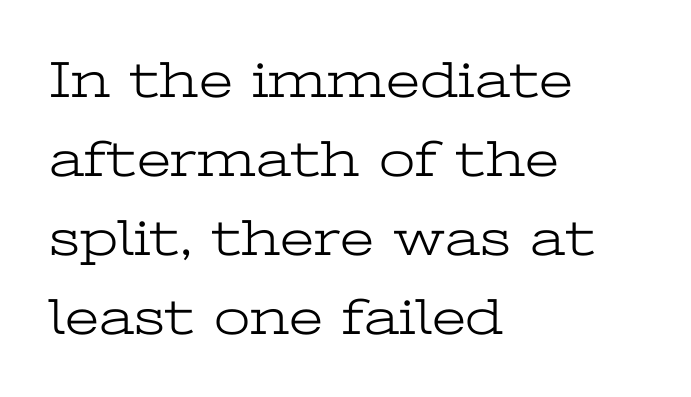
Q: Is the text bold? A: No.
Q: Is the text italic (slanted)? A: No, it is upright.
Q: Is the typeface a serif or a sans-serif typeface? A: Serif.
Q: Is the text underlined? A: No.
Q: How is the paragraph aligned? A: Left-aligned.
Q: Is the spacing between letters normal or unusually wide? A: Normal.
Q: Is the spacing between lines tight, normal or loose? A: Normal.
Q: Width (condensed, normal, or wide)? A: Wide.
Q: Stroke contrast? A: Low.
Q: x-height? A: Medium.
Q: Monospaced? A: No.
